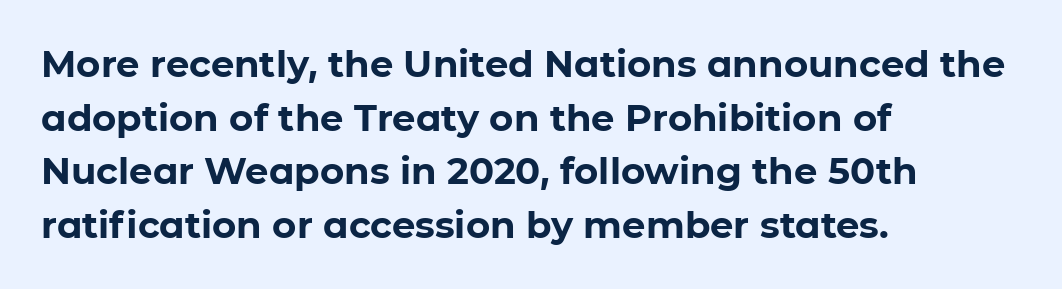
The image shows 37 px bold sans-serif type, upright; set left-aligned, normal line spacing (1.45x), normal letter spacing, not underlined; low stroke contrast and a medium x-height.
